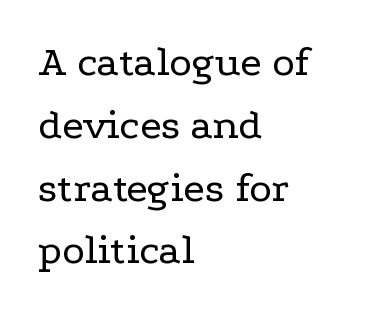
{"serif": "yes", "italic": "no", "bold": "no", "weight": "regular", "width": "wide", "stroke_contrast": "low", "x_height": "medium", "monospaced": "no", "underline": "no", "align": "left", "line_spacing": "normal", "line_spacing_ratio": 1.46, "letter_spacing": "normal", "letter_spacing_em": 0.0, "glyph_px": 43}
